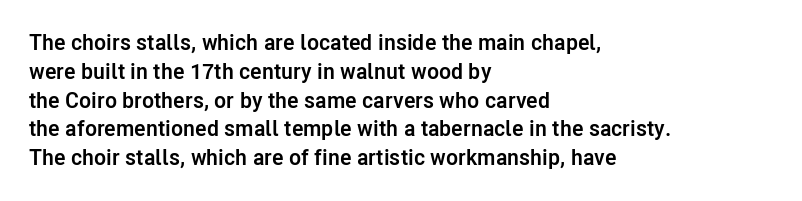
{"italic": "no", "bold": "yes", "underline": "no", "align": "left", "line_spacing": "normal", "line_spacing_ratio": 1.31, "letter_spacing": "normal", "letter_spacing_em": 0.0, "glyph_px": 22}
